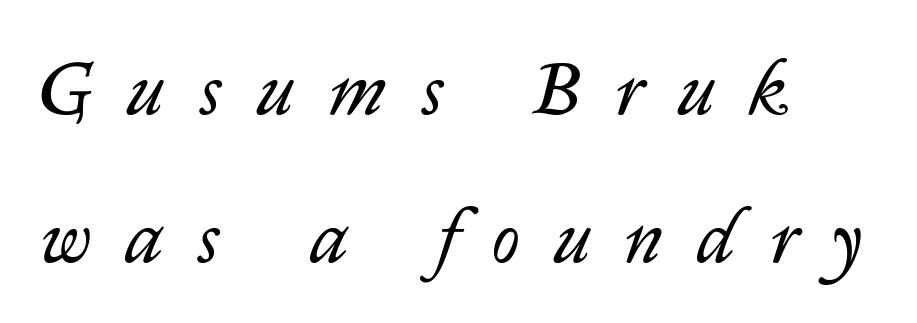
Compared with a typical body face, this is equally light or lighter still. The gaps between neighbouring characters are conspicuously large. Where is the straight margin? On the left. Descenders are the only things crossing below the line. Notice the wide empty band between every row — that's loose leading.
